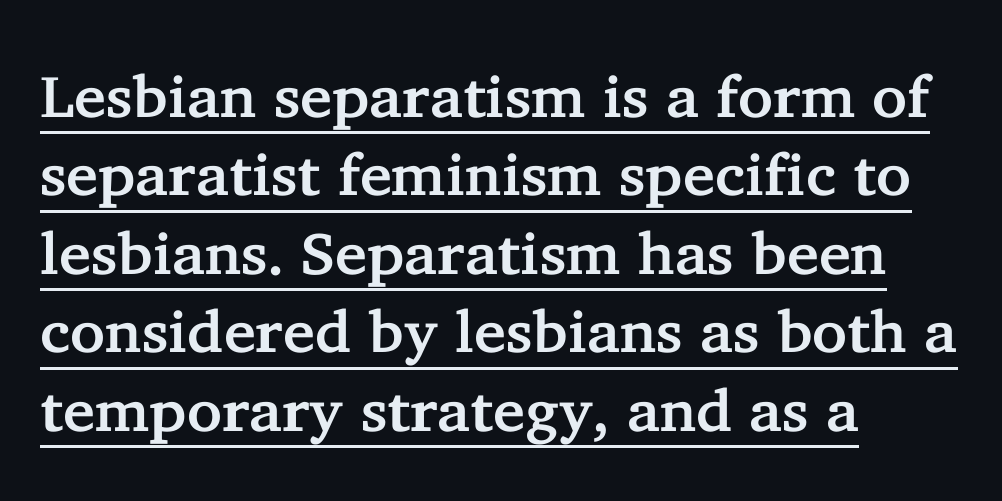
A student would call this left alignment; a typographer would say flush left, rag right. This sample keeps an unexceptional amount of space between lines. Honestly, the letter spacing is just normal — you wouldn't notice it. Notice how the stems are strictly vertical — no italics here. The letters carry serifs — small finishing strokes at the ends of their stems.
